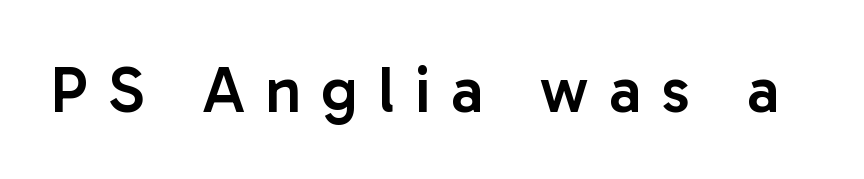
The image shows 65 px semibold sans-serif type, upright; set unusually wide letter spacing (+0.31 em), not underlined; low stroke contrast and a medium x-height.
